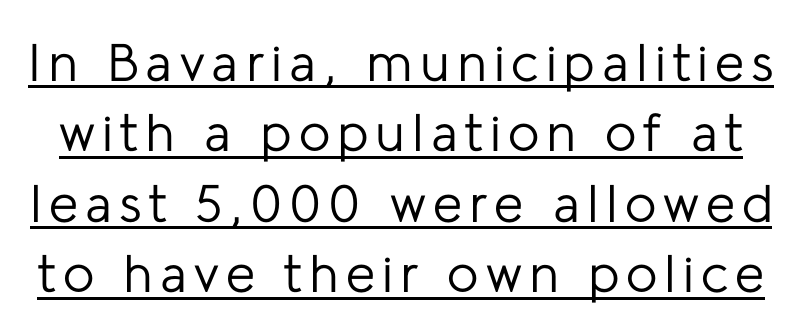
{"serif": "no", "italic": "no", "bold": "no", "weight": "regular", "width": "normal", "stroke_contrast": "low", "x_height": "medium", "monospaced": "no", "underline": "yes", "line_spacing": "normal", "line_spacing_ratio": 1.33, "glyph_px": 53}
